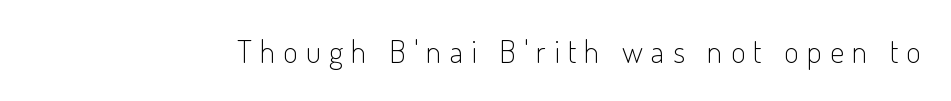
Q: Is the text bold? A: No.
Q: Is the text italic (slanted)? A: No, it is upright.
Q: Is the typeface a serif or a sans-serif typeface? A: Sans-serif.
Q: Is the text underlined? A: No.
Q: Is the spacing between letters normal or unusually wide? A: Unusually wide.
Q: Width (condensed, normal, or wide)? A: Condensed.
Q: Stroke contrast? A: Low.
Q: x-height? A: Small.
Q: Monospaced? A: No.
